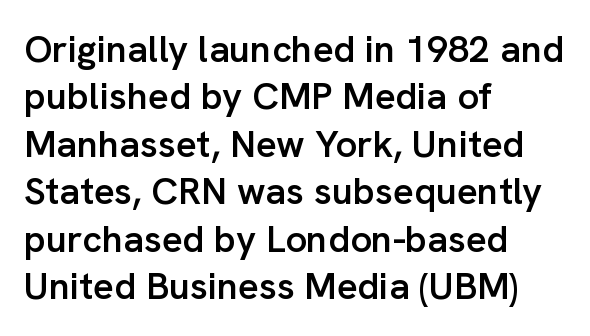
The image shows 38 px semibold sans-serif type, upright; set left-aligned, normal line spacing (1.25x), normal letter spacing, not underlined; low stroke contrast and a medium x-height.
